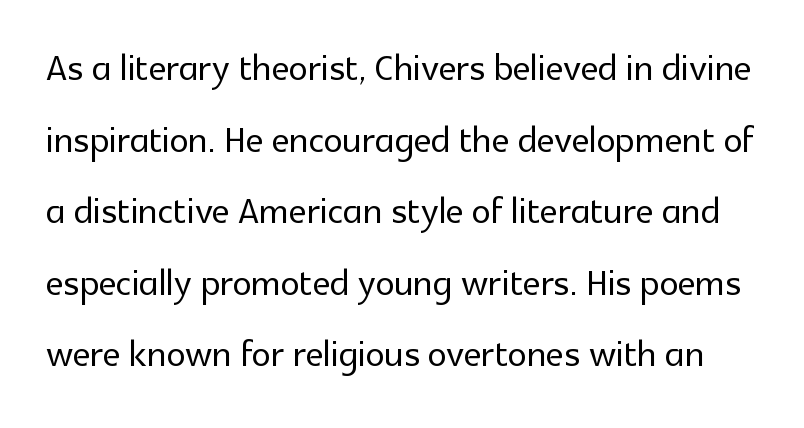
{"serif": "no", "italic": "no", "width": "normal", "x_height": "medium", "monospaced": "no", "underline": "no", "line_spacing": "normal", "line_spacing_ratio": 1.49, "letter_spacing": "normal", "letter_spacing_em": 0.0, "glyph_px": 48}
